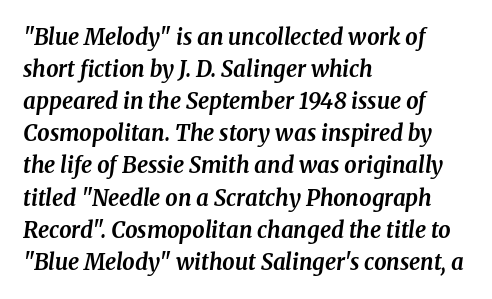
{"italic": "yes", "lean": "right", "slant_degrees": 8, "bold": "yes", "underline": "no", "align": "left", "line_spacing": "normal", "line_spacing_ratio": 1.46, "letter_spacing": "normal", "letter_spacing_em": 0.0, "glyph_px": 22}
